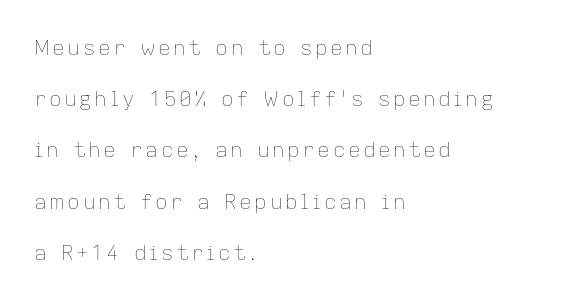
The image shows 21 px text type, upright; set left-aligned, loose line spacing (2.44x), not underlined.
